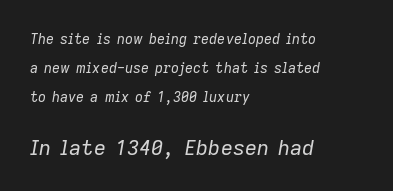
The image shows 21 px text type, italic (leaning right); set left-aligned, loose line spacing (2.07x), normal letter spacing, not underlined; the second (bottom) block is 1.5x larger.
